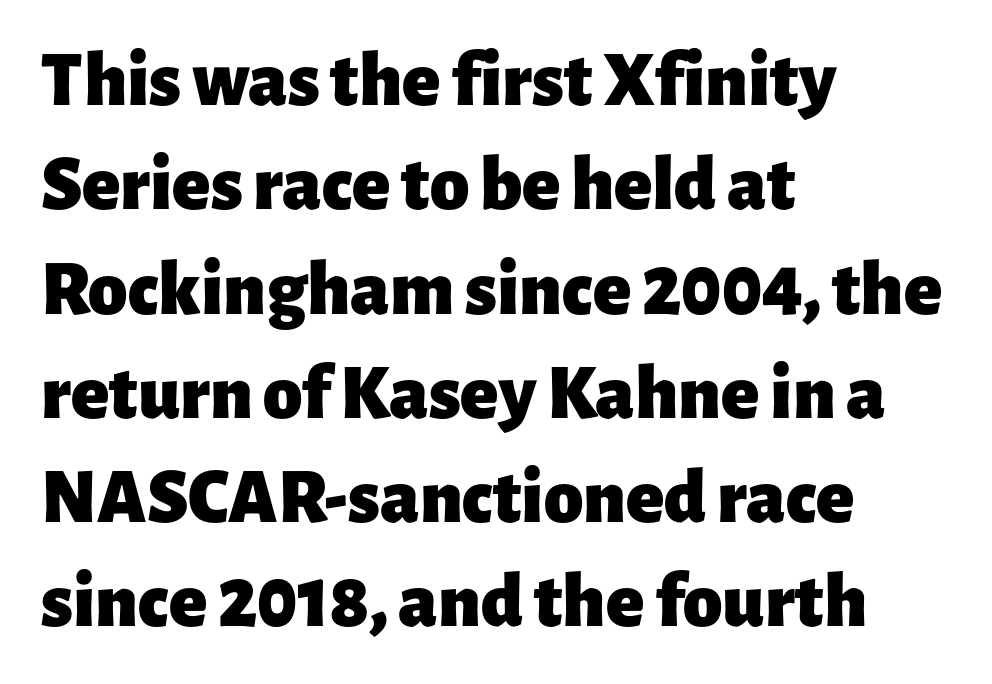
{"serif": "no", "italic": "no", "bold": "yes", "weight": "heavy", "width": "normal", "stroke_contrast": "low", "x_height": "medium", "monospaced": "no", "underline": "no", "align": "left", "line_spacing": "normal", "line_spacing_ratio": 1.32, "letter_spacing": "normal", "letter_spacing_em": 0.0, "glyph_px": 79}
